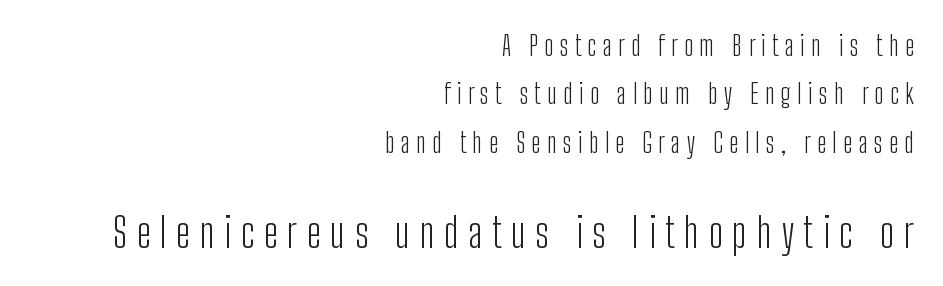
The image shows 41 px light, condensed sans-serif type, upright; set right-aligned, line spacing 1.79x, unusually wide letter spacing (+0.23 em), not underlined; the second (bottom) block is 1.52x larger; low stroke contrast and a medium x-height.
